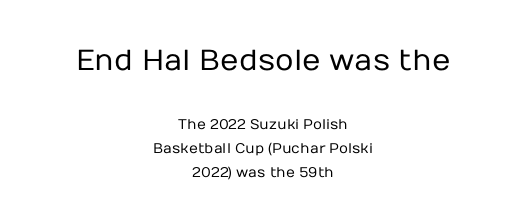
The paragraph shown floats in the horizontal middle. A clean baseline with only descenders dipping below it. If you squint, the top block still reads clearly — it's the larger of the two. A sans-serif font was chosen for this passage. Is the stroke heavy? The answer is a plain regular-or-lighter. You could call the tracking neutral — neither tight nor loose.
